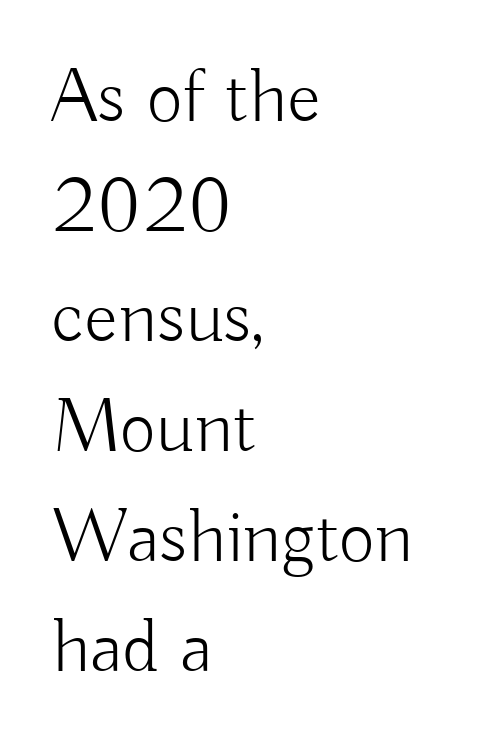
What kind of face is this? One without serifs — a sans. These lines are set flush left with a ragged right edge. In terms of letterspacing, this is plain default setting. The strokes are not fattened; the text isn't bold.
